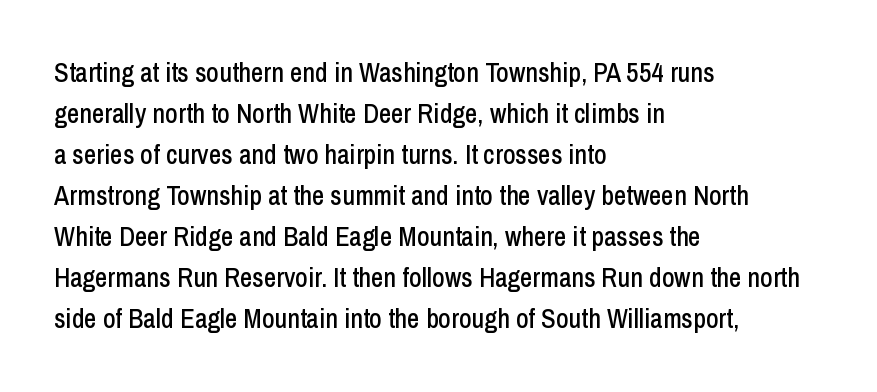
The image shows 27 px text type, upright; set left-aligned, normal line spacing (1.52x), normal letter spacing, not underlined.
